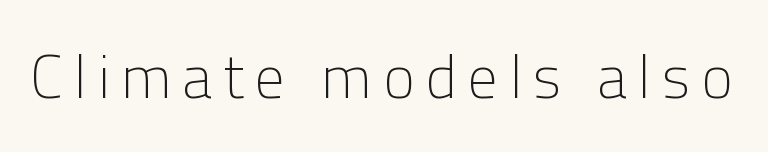
Designer's note — italics off, roman on. You can tell from the bare stems that sans-serif type was used. Underlining? Definitely not there. Is this a fixed-width face? No — the glyphs have proportional, varying widths. Each stroke keeps to a modest, everyday thickness or less.
